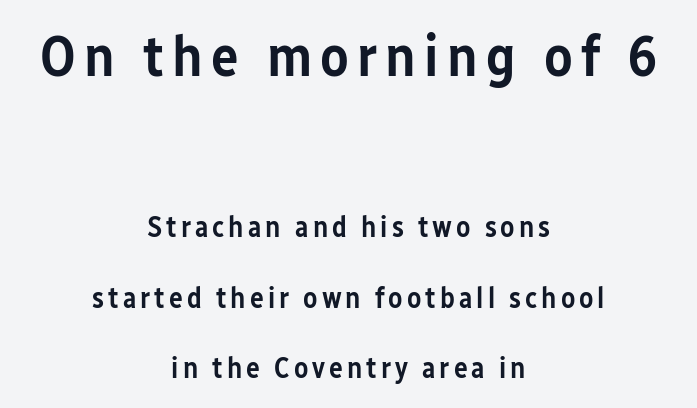
{"serif": "no", "italic": "no", "bold": "semi", "weight": "semibold", "width": "condensed", "stroke_contrast": "low", "x_height": "medium", "monospaced": "no", "underline": "no", "align": "center", "line_spacing": "loose", "line_spacing_ratio": 2.44, "larger_block": "first", "size_ratio": 2.0, "glyph_px": 58}
